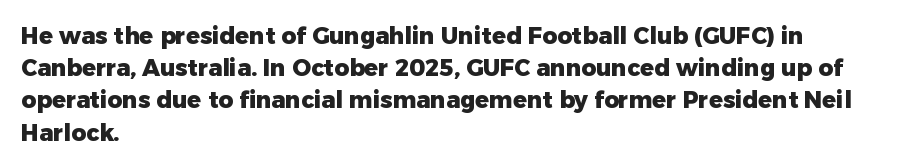
The image shows 23 px bold type, upright; set left-aligned, normal line spacing (1.4x), normal letter spacing, not underlined.
